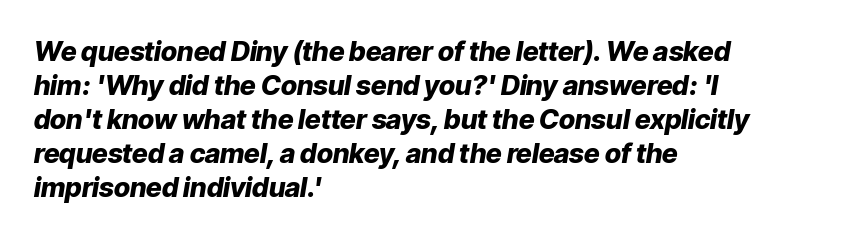
The image shows 27 px bold type, italic (leaning right); set left-aligned, normal line spacing (1.26x), normal letter spacing, not underlined.
